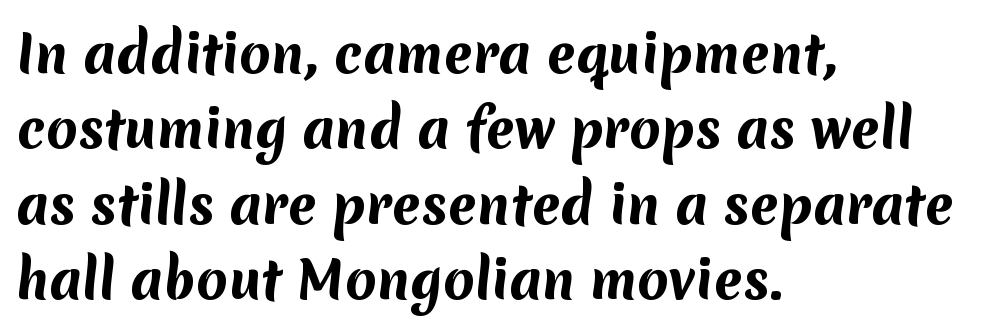
The image shows 51 px bold sans-serif type; set left-aligned, normal line spacing (1.48x), normal letter spacing, not underlined; medium stroke contrast and a medium x-height.
